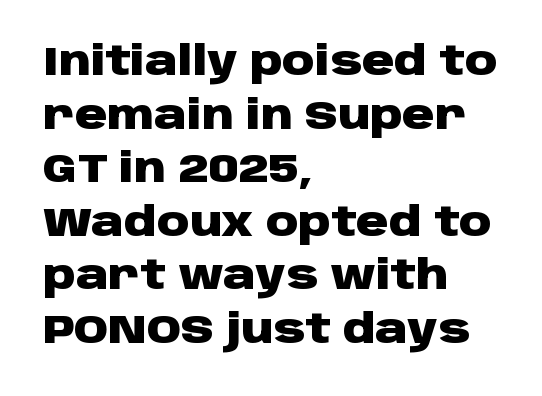
The image shows 40 px heavy, wide sans-serif type, upright; set left-aligned, normal line spacing (1.34x), normal letter spacing, not underlined; low stroke contrast and a large x-height.
